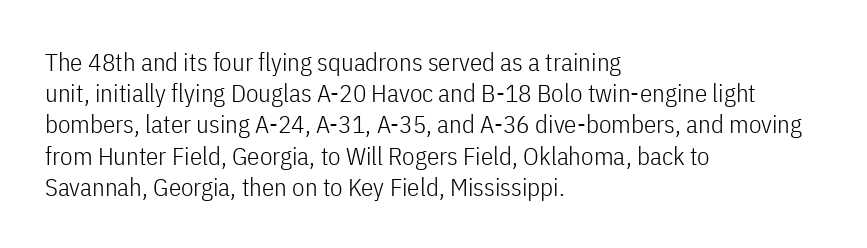
{"italic": "no", "bold": "no", "underline": "no", "align": "left", "line_spacing": "normal", "line_spacing_ratio": 1.25, "letter_spacing": "normal", "letter_spacing_em": 0.0, "glyph_px": 25}
